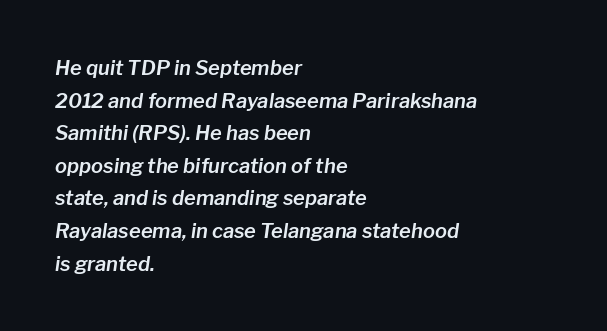
The image shows 20 px text type, italic (leaning right); set left-aligned, normal line spacing (1.63x), normal letter spacing, not underlined.
